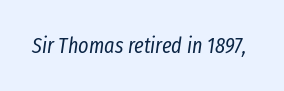
The image shows 22 px text type, italic (leaning right); set normal letter spacing, not underlined.
